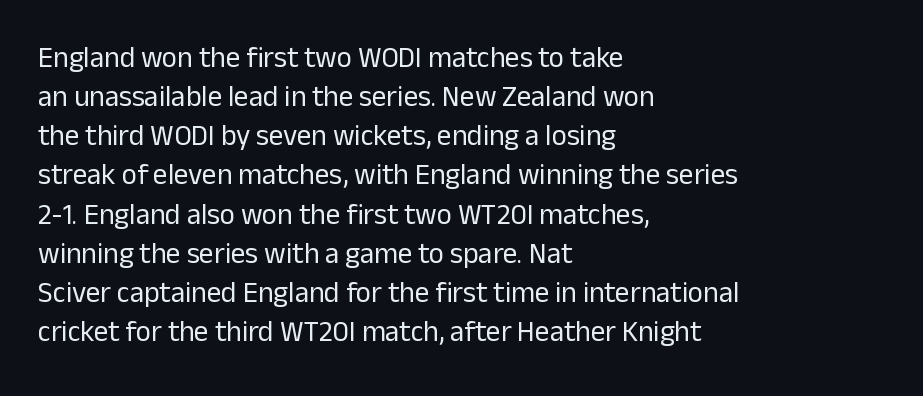
{"serif": "no", "italic": "no", "bold": "no", "weight": "regular", "width": "normal", "stroke_contrast": "low", "x_height": "medium", "monospaced": "no", "underline": "no", "align": "left", "line_spacing": "normal", "line_spacing_ratio": 1.35, "letter_spacing": "normal", "letter_spacing_em": 0.0, "glyph_px": 29}
